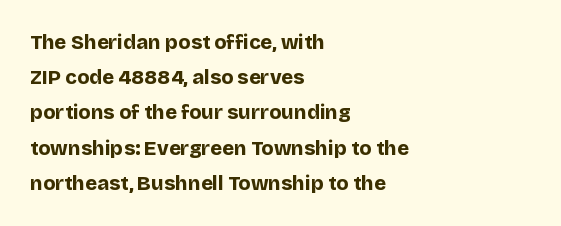
The image shows 20 px bold type, upright; set left-aligned, line spacing 1.76x, normal letter spacing, not underlined.
